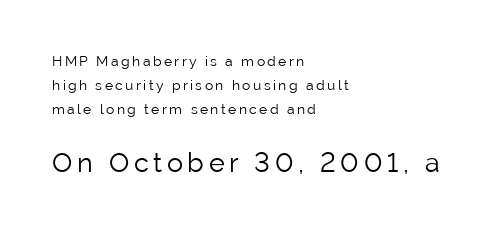
{"italic": "no", "bold": "no", "underline": "no", "align": "left", "line_spacing_ratio": 1.72, "larger_block": "second", "size_ratio": 1.93, "glyph_px": 27}
